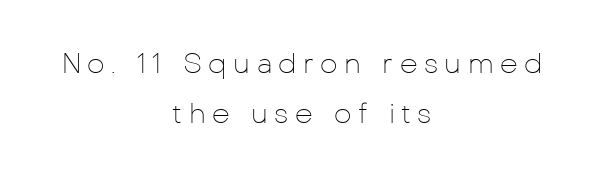
Q: Is the text bold? A: No.
Q: Is the text italic (slanted)? A: No, it is upright.
Q: Is the typeface a serif or a sans-serif typeface? A: Sans-serif.
Q: Is the text underlined? A: No.
Q: How is the paragraph aligned? A: Centered.
Q: Is the spacing between letters normal or unusually wide? A: Unusually wide.
Q: Width (condensed, normal, or wide)? A: Normal.
Q: Stroke contrast? A: Low.
Q: x-height? A: Medium.
Q: Monospaced? A: No.
